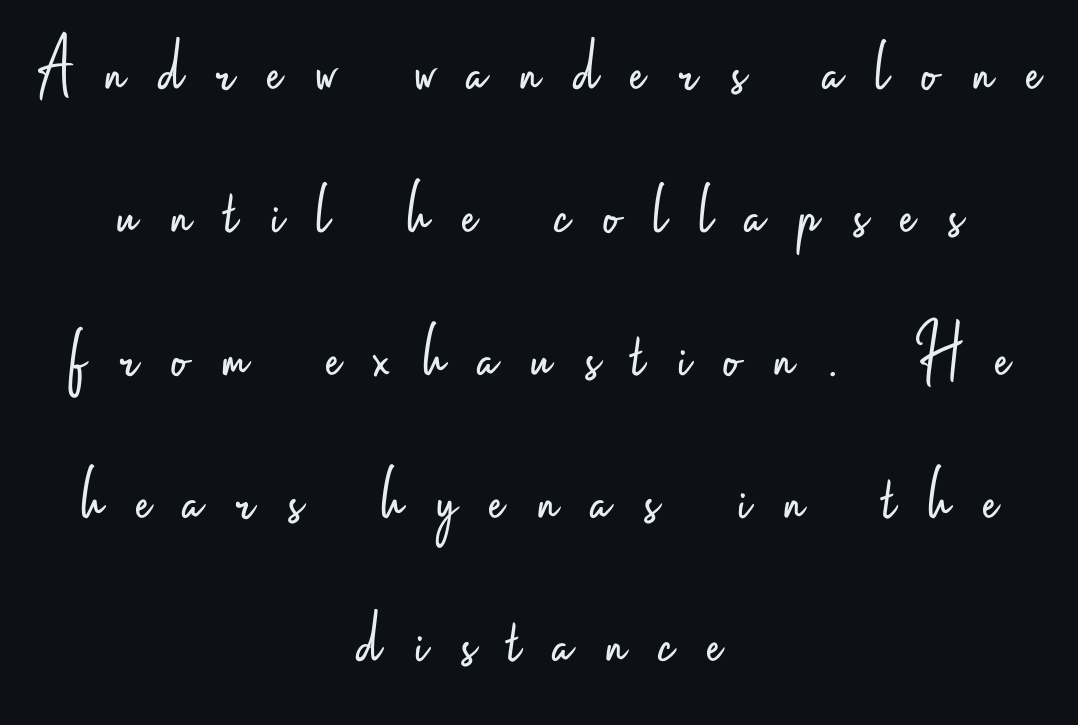
{"serif": "no", "bold": "no", "weight": "light", "width": "condensed", "stroke_contrast": "low", "x_height": "small", "monospaced": "no", "underline": "no", "align": "center", "line_spacing_ratio": 1.88, "letter_spacing": "wide", "letter_spacing_em": 0.44, "glyph_px": 76}
